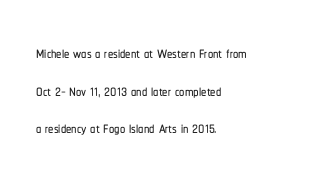
The image shows 21 px text type, upright; set left-aligned, line spacing 1.79x, normal letter spacing, not underlined.
